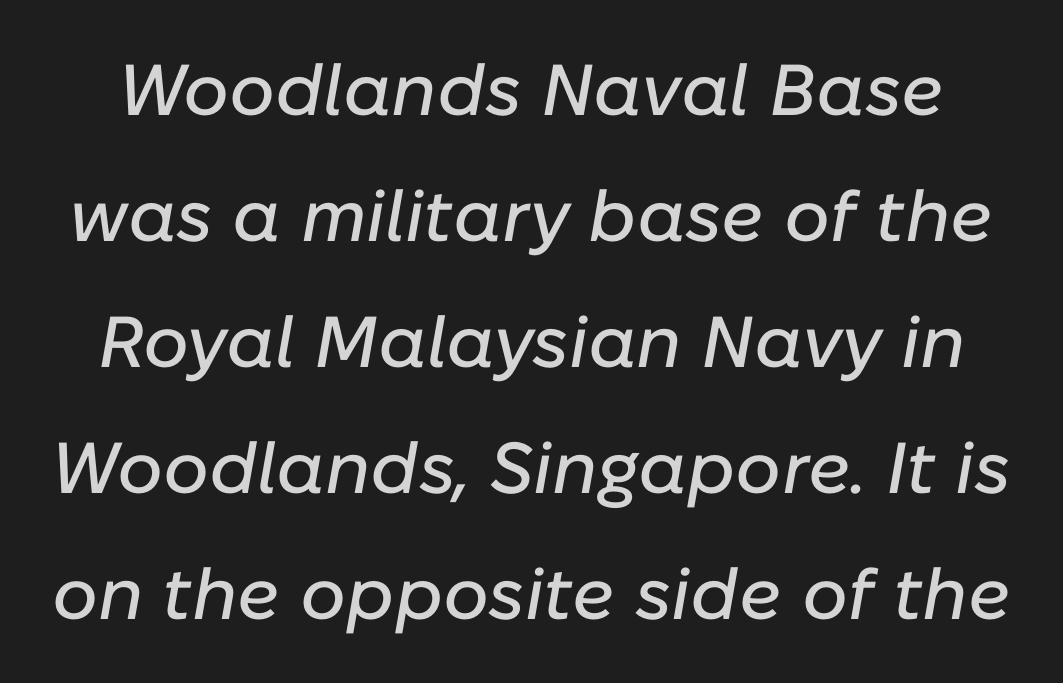
{"italic": "yes", "lean": "right", "slant_degrees": 10, "width": "normal", "stroke_contrast": "low", "x_height": "medium", "monospaced": "no", "underline": "no", "line_spacing_ratio": 1.75, "letter_spacing": "normal", "letter_spacing_em": 0.0, "glyph_px": 72}
